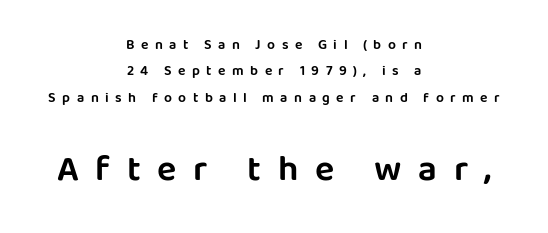
No feet cap the strokes, marking this as sans-serif type. When letters stand straight like this, we call the style roman or upright. Visually, the bottom section dominates because its glyphs are scaled up. This sample uses expanded letter spacing, leaving extra air between glyphs. Does the copy run flush right? No — it is centered line by line.
